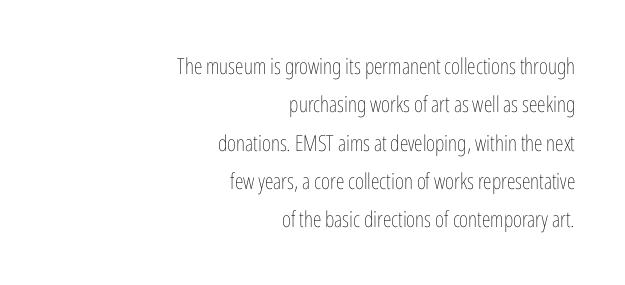
Underline: absent. The letters look calm and open, with moderate or lighter stems. The face used here is rendered with its standard letterfit. Designer's note — italics off, roman on. These lines stack with their right ends in a neat column.
